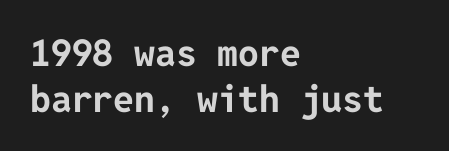
The image shows 37 px bold sans-serif type, upright; set left-aligned, line spacing 1.23x, normal letter spacing, not underlined; low stroke contrast and a medium x-height.
